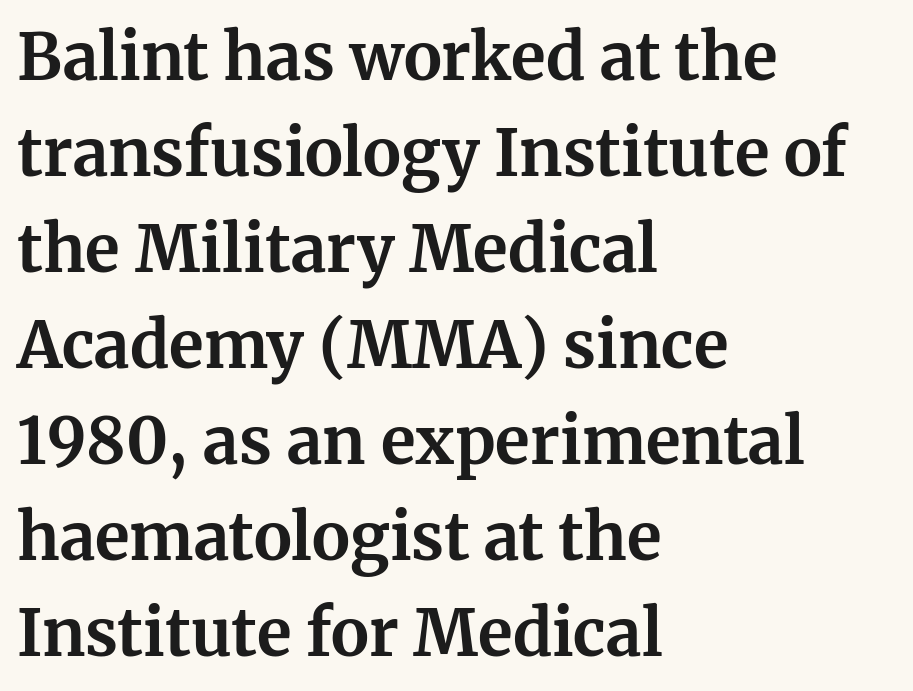
Q: Is the text bold? A: Yes.
Q: Is the text italic (slanted)? A: No, it is upright.
Q: Is the typeface a serif or a sans-serif typeface? A: Serif.
Q: Is the text underlined? A: No.
Q: How is the paragraph aligned? A: Left-aligned.
Q: Is the spacing between letters normal or unusually wide? A: Normal.
Q: Is the spacing between lines tight, normal or loose? A: Normal.
Q: Width (condensed, normal, or wide)? A: Normal.
Q: Stroke contrast? A: Medium.
Q: x-height? A: Medium.
Q: Monospaced? A: No.
